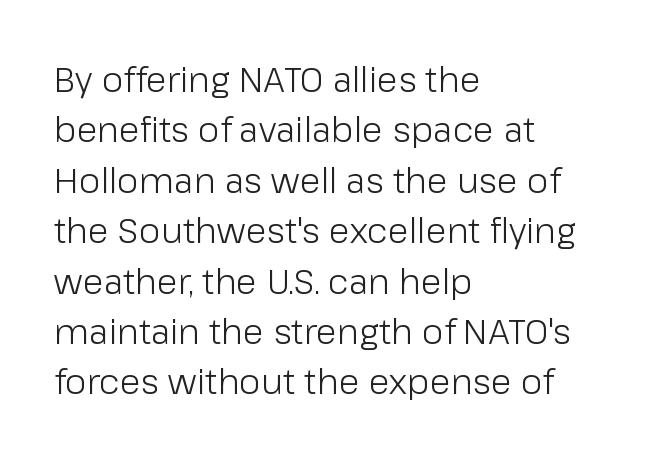
Q: Is the text bold? A: No.
Q: Is the text italic (slanted)? A: No, it is upright.
Q: Is the typeface a serif or a sans-serif typeface? A: Sans-serif.
Q: Is the text underlined? A: No.
Q: How is the paragraph aligned? A: Left-aligned.
Q: Is the spacing between letters normal or unusually wide? A: Normal.
Q: Is the spacing between lines tight, normal or loose? A: Normal.
Q: Width (condensed, normal, or wide)? A: Normal.
Q: Stroke contrast? A: Low.
Q: x-height? A: Medium.
Q: Monospaced? A: No.
